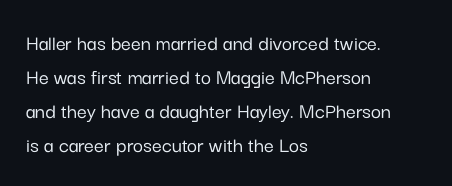
The image shows 22 px text type, upright; set left-aligned, normal line spacing (1.55x), normal letter spacing, not underlined.
